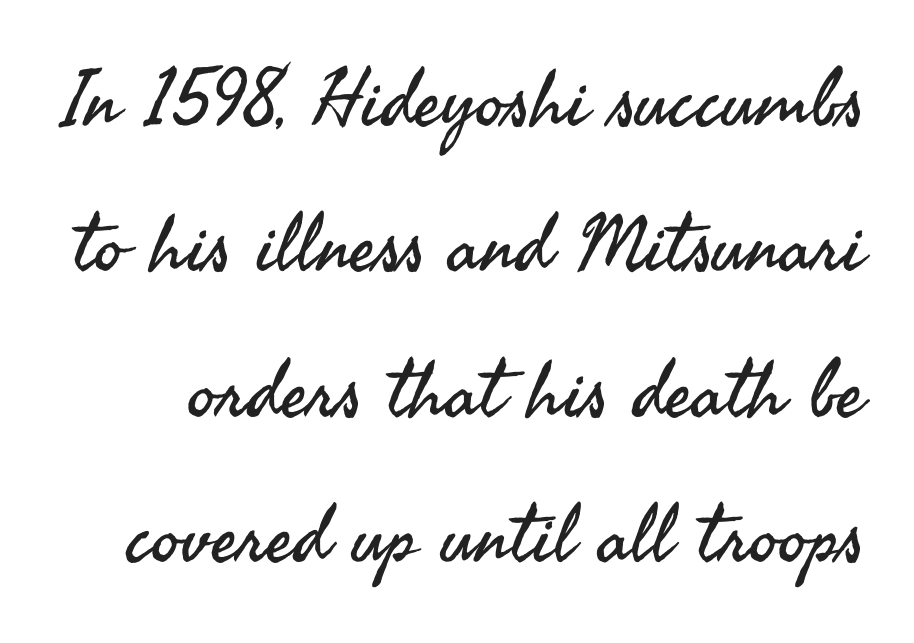
The image shows 79 px regular-weight sans-serif type; set line spacing 1.84x, normal letter spacing, not underlined; medium stroke contrast and a small x-height.
